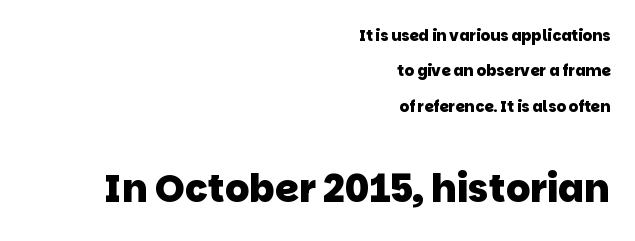
The image shows 38 px heavy sans-serif type; set right-aligned, loose line spacing (2.36x), normal letter spacing, not underlined; the second (bottom) block is 2.53x larger; low stroke contrast and a large x-height.
